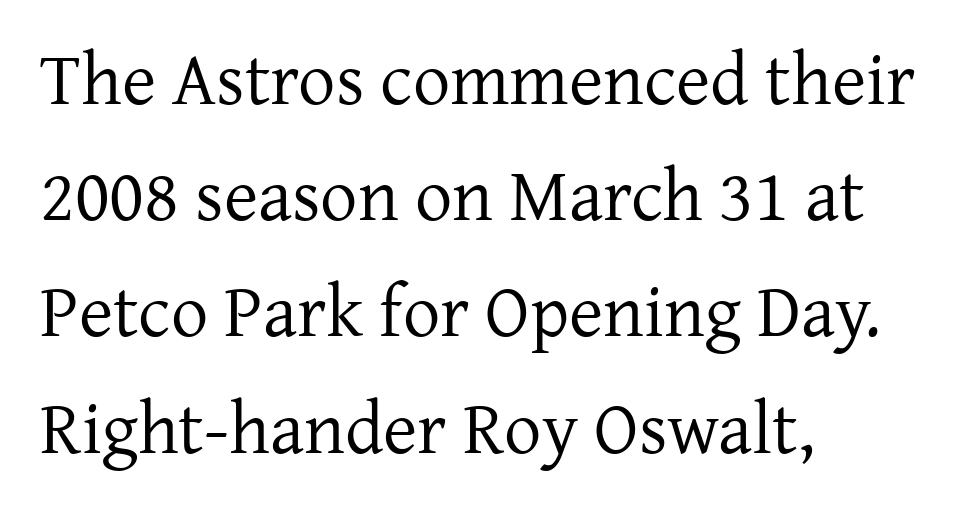
The font is comparable to plain body text, perhaps lighter. Honestly, the letter spacing is just normal — you wouldn't notice it. Layout note: lines flush left. Is this a sans? No — the strokes have serifs. The letters stand upright; this is a roman face.
